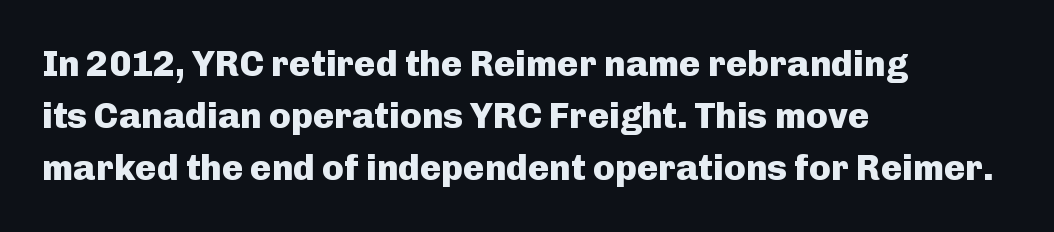
{"serif": "no", "italic": "no", "bold": "yes", "weight": "heavy", "width": "normal", "stroke_contrast": "low", "x_height": "medium", "monospaced": "no", "underline": "no", "align": "left", "line_spacing": "normal", "line_spacing_ratio": 1.45, "letter_spacing": "normal", "letter_spacing_em": 0.0, "glyph_px": 36}
